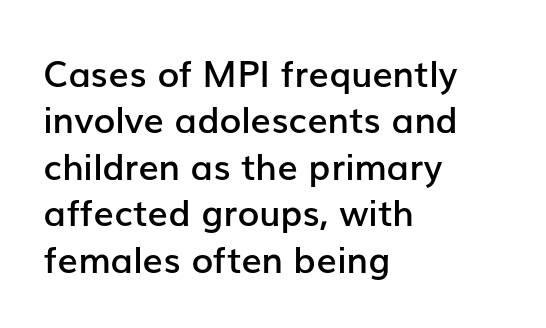
The image shows 36 px semibold sans-serif type, upright; set left-aligned, normal line spacing (1.29x), normal letter spacing, not underlined; low stroke contrast and a medium x-height.
